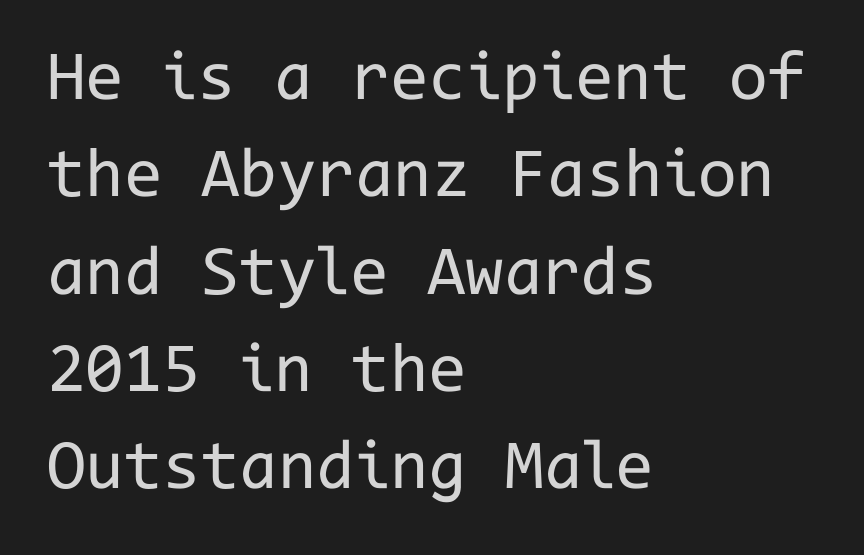
The image shows 70 px regular-weight sans-serif type, upright, monospaced; set left-aligned, normal line spacing (1.39x), normal letter spacing, not underlined; low stroke contrast and a medium x-height.
